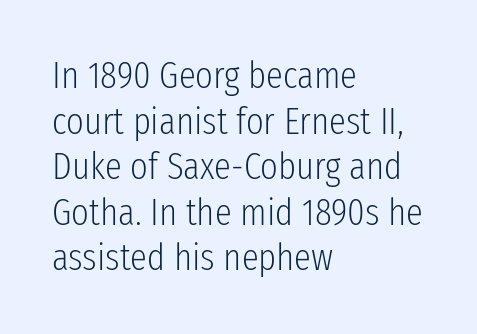
Q: Is the text bold? A: No.
Q: Is the text italic (slanted)? A: No, it is upright.
Q: Is the typeface a serif or a sans-serif typeface? A: Sans-serif.
Q: Is the text underlined? A: No.
Q: How is the paragraph aligned? A: Left-aligned.
Q: Is the spacing between letters normal or unusually wide? A: Normal.
Q: Width (condensed, normal, or wide)? A: Condensed.
Q: Stroke contrast? A: Low.
Q: x-height? A: Medium.
Q: Monospaced? A: No.
